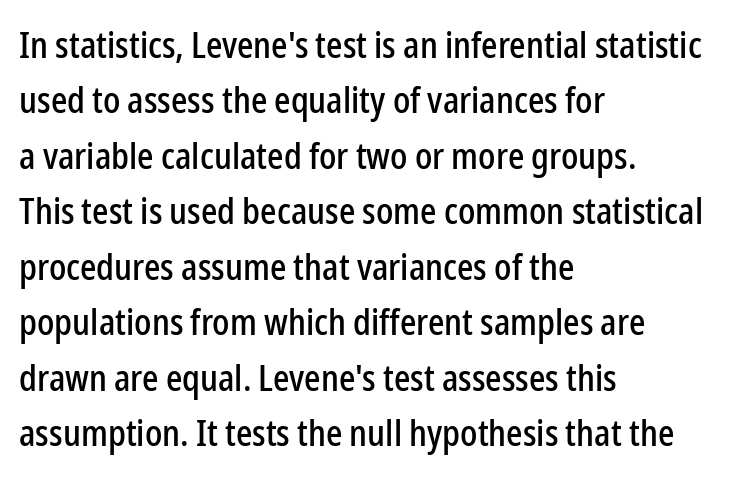
The image shows 36 px condensed sans-serif type, upright; set left-aligned, normal line spacing (1.54x), normal letter spacing, not underlined; low stroke contrast and a medium x-height.
